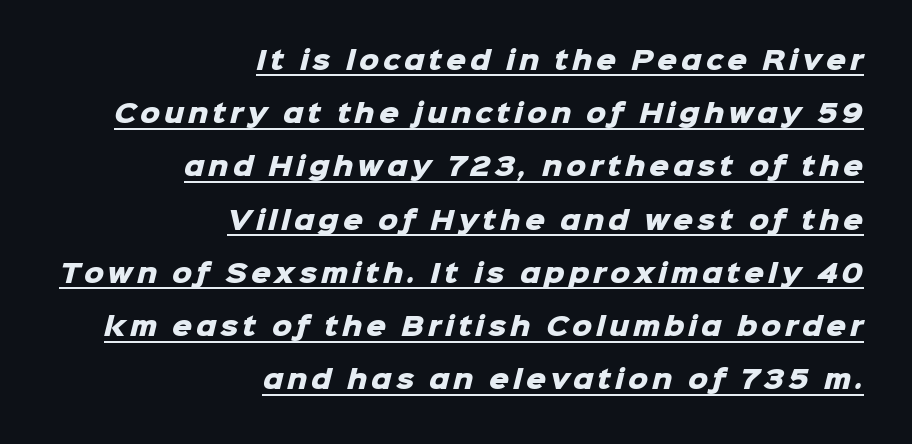
The image shows 25 px bold type; set right-aligned, loose line spacing (2.13x), underlined.
